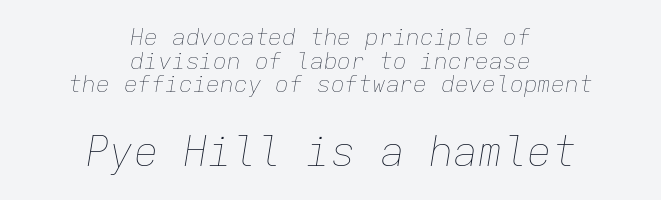
{"italic": "yes", "lean": "right", "slant_degrees": 9, "bold": "no", "weight": "thin", "width": "normal", "stroke_contrast": "low", "x_height": "medium", "monospaced": "yes", "underline": "no", "align": "center", "line_spacing": "tight", "line_spacing_ratio": 1.03, "letter_spacing": "normal", "letter_spacing_em": 0.0, "larger_block": "second", "size_ratio": 1.78, "glyph_px": 41}
